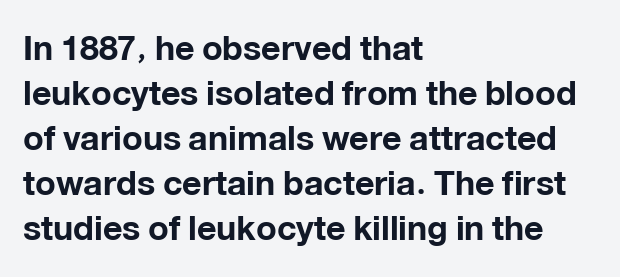
{"serif": "no", "italic": "no", "bold": "yes", "weight": "bold", "width": "normal", "stroke_contrast": "low", "x_height": "medium", "monospaced": "no", "underline": "no", "align": "left", "line_spacing": "normal", "line_spacing_ratio": 1.32, "letter_spacing": "normal", "letter_spacing_em": 0.0, "glyph_px": 34}
